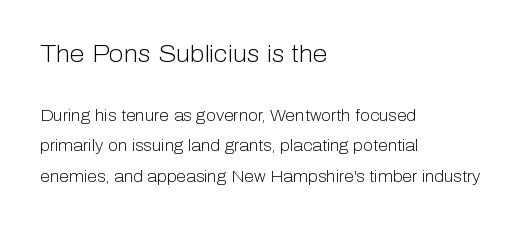
The image shows 24 px text type, upright; set left-aligned, loose line spacing (1.93x), normal letter spacing, not underlined; the first (top) block is 1.5x larger.
